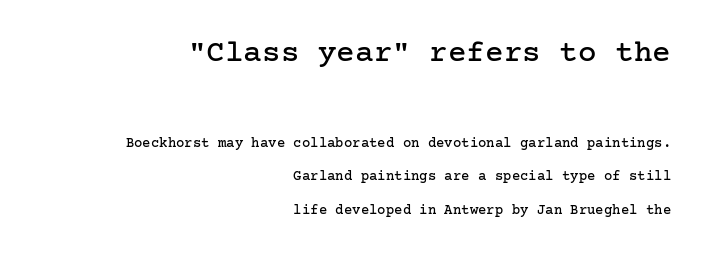
Q: Is the text italic (slanted)? A: No, it is upright.
Q: Is the typeface a serif or a sans-serif typeface? A: Serif.
Q: Is the text underlined? A: No.
Q: How is the paragraph aligned? A: Right-aligned.
Q: Is the spacing between letters normal or unusually wide? A: Normal.
Q: Is the spacing between lines tight, normal or loose? A: Loose.
Q: Which block of text is set in a larger size, the first (top) or the second (bottom)? A: The first (top) one.
Q: Width (condensed, normal, or wide)? A: Normal.
Q: Stroke contrast? A: Low.
Q: x-height? A: Medium.
